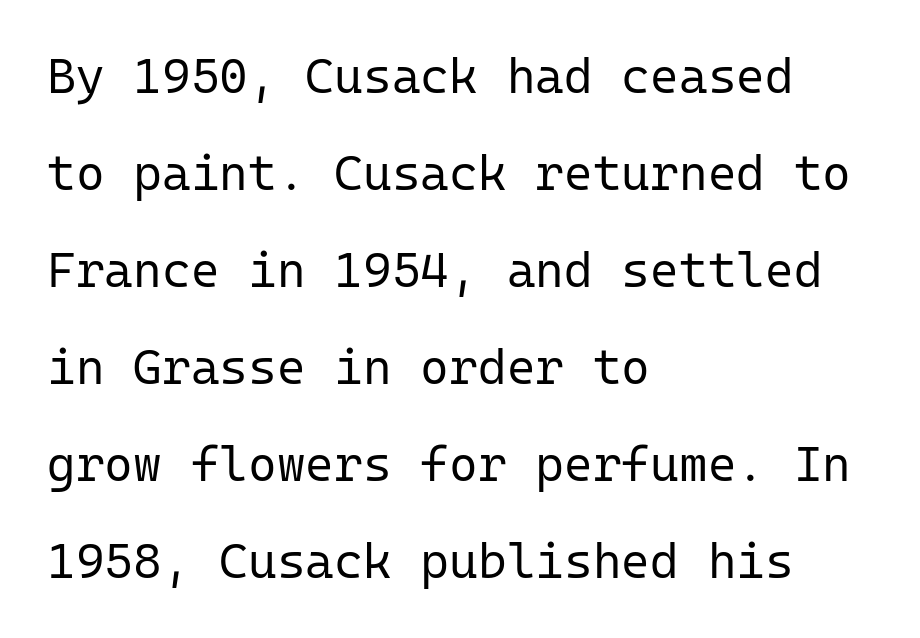
{"serif": "no", "italic": "no", "bold": "no", "weight": "regular", "width": "normal", "stroke_contrast": "low", "x_height": "medium", "monospaced": "yes", "underline": "no", "align": "left", "line_spacing": "loose", "line_spacing_ratio": 1.98, "letter_spacing": "normal", "letter_spacing_em": 0.0, "glyph_px": 49}
